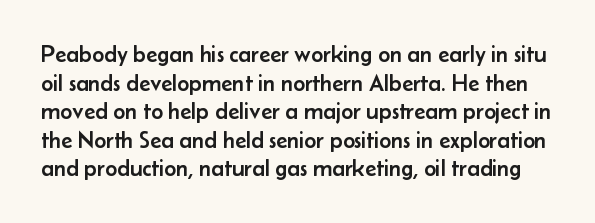
Q: Is the text italic (slanted)? A: No, it is upright.
Q: Is the text underlined? A: No.
Q: Is the spacing between letters normal or unusually wide? A: Normal.
